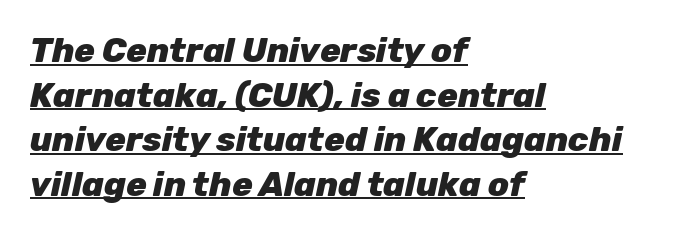
If you measured baseline to baseline, you'd find a middling distance. The lettering is marked with a stroke running underneath it. In CSS terms this would be text-align: left. Is the type bold? Yes — the strokes are clearly thick and heavy.
